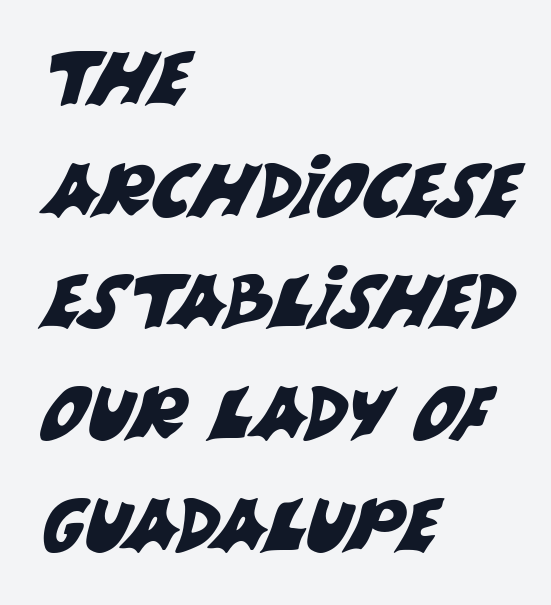
The image shows 73 px sans-serif type; set left-aligned, normal line spacing (1.53x), normal letter spacing, not underlined; medium stroke contrast and a large x-height.
